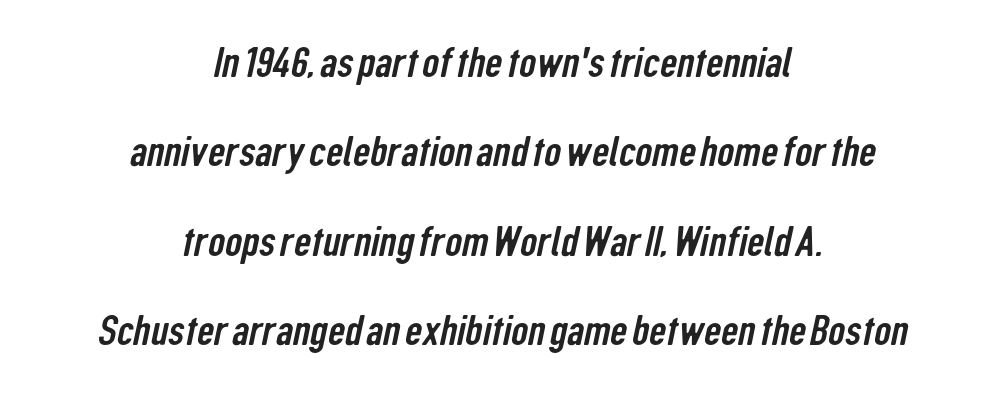
Nope, no serifs anywhere on these letters. The rendering uses natural spacing where letterforms have individual widths. The designer dialed line spacing up above the default. Inter-character spacing is left at the font's built-in metrics. This rendering uses center alignment, leaving both contours irregular but symmetric.
